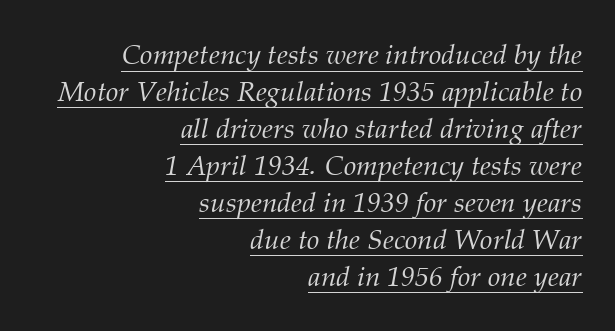
Tracking here is standard; glyphs follow each other at the usual distance. Yep, that's italic — everything's leaning. The letterforms sit at book weight or below. Vertical spacing — default.
